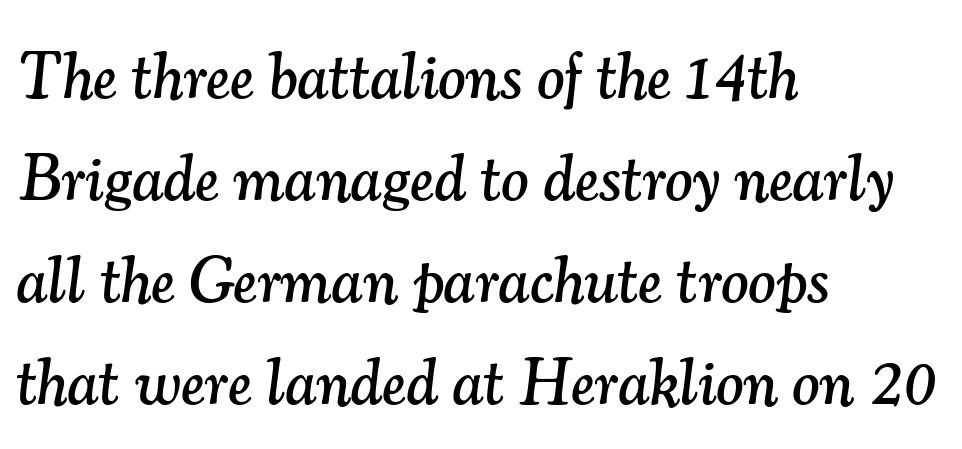
Has an underline been added? It has not. The rendering keeps characters at their native spacing. Does the type have serifs? Yes, each stem ends in a small foot. Is the type slanted? Yes — the strokes lean at a clear angle. These lines are set flush left with a ragged right edge.
